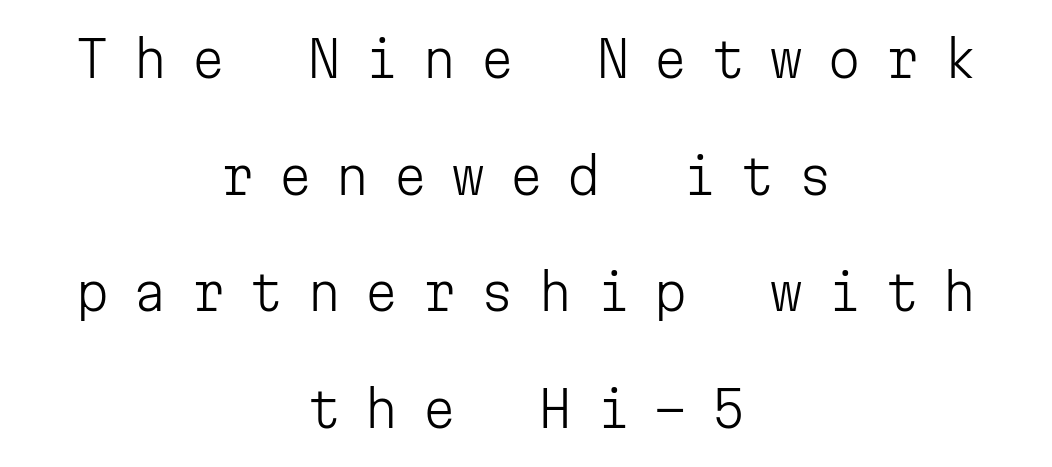
Airy leading. Observe the wide spacing: letters keep a clear distance from each other. Honestly, there is no underline to notice here at all. You could count columns in this text — the font is strictly monospaced.
